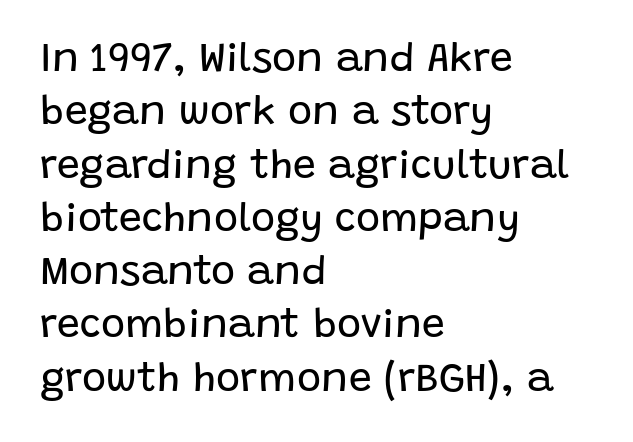
{"serif": "no", "italic": "no", "bold": "no", "weight": "regular", "width": "normal", "stroke_contrast": "low", "x_height": "large", "monospaced": "no", "underline": "no", "align": "left", "line_spacing": "normal", "line_spacing_ratio": 1.3, "letter_spacing": "normal", "letter_spacing_em": 0.0, "glyph_px": 41}
